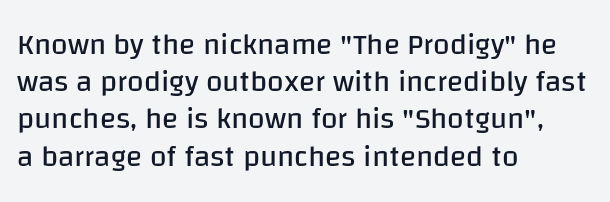
{"serif": "no", "italic": "no", "bold": "no", "weight": "regular", "width": "normal", "stroke_contrast": "low", "x_height": "large", "monospaced": "no", "underline": "no", "align": "left", "line_spacing_ratio": 1.24, "letter_spacing": "normal", "letter_spacing_em": 0.0, "glyph_px": 30}
